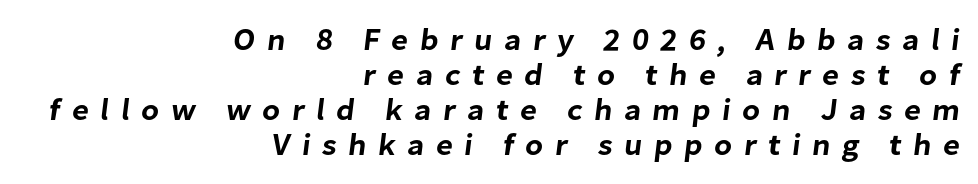
Q: Is the typeface a serif or a sans-serif typeface? A: Sans-serif.
Q: Is the text underlined? A: No.
Q: How is the paragraph aligned? A: Right-aligned.
Q: Is the spacing between letters normal or unusually wide? A: Unusually wide.
Q: Is the spacing between lines tight, normal or loose? A: Tight.
Q: Width (condensed, normal, or wide)? A: Normal.
Q: Stroke contrast? A: Low.
Q: x-height? A: Medium.
Q: Monospaced? A: No.
